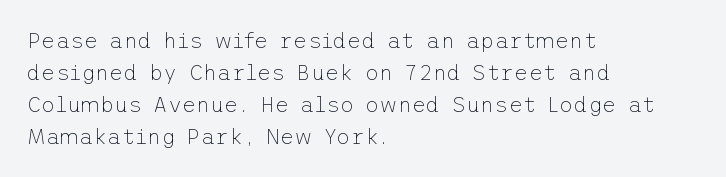
Weight: in the light-to-regular range. These lines keep a tight, regular rhythm from letter to letter. Any mark beneath the type? The region is blank. Left-aligned paragraph, ragged on the right. If you drew a line through each stem, it would be perfectly vertical. Honestly, the row spacing looks completely unremarkable.
